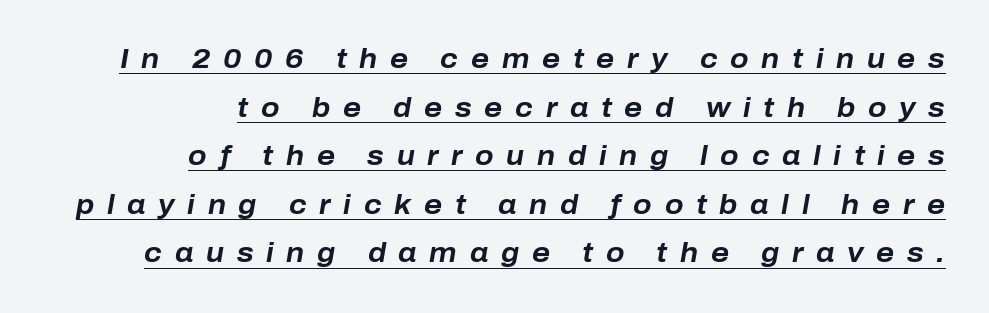
The image shows 27 px bold type, italic (leaning right); set right-aligned, line spacing 1.8x, unusually wide letter spacing (+0.47 em), underlined.
